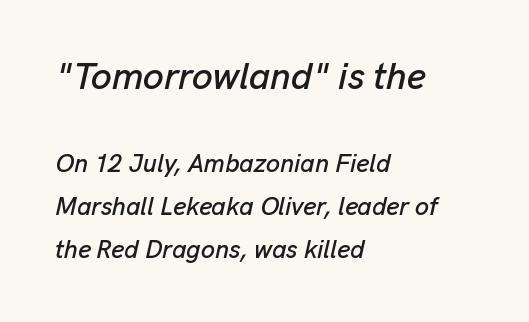
Q: Is the text italic (slanted)? A: Yes, it leans right by about 13 degrees.
Q: Is the text underlined? A: No.
Q: How is the paragraph aligned? A: Left-aligned.
Q: Is the spacing between letters normal or unusually wide? A: Normal.
Q: Which block of text is set in a larger size, the first (top) or the second (bottom)? A: The first (top) one.
Q: Width (condensed, normal, or wide)? A: Normal.
Q: Stroke contrast? A: Low.
Q: x-height? A: Medium.
Q: Monospaced? A: No.
